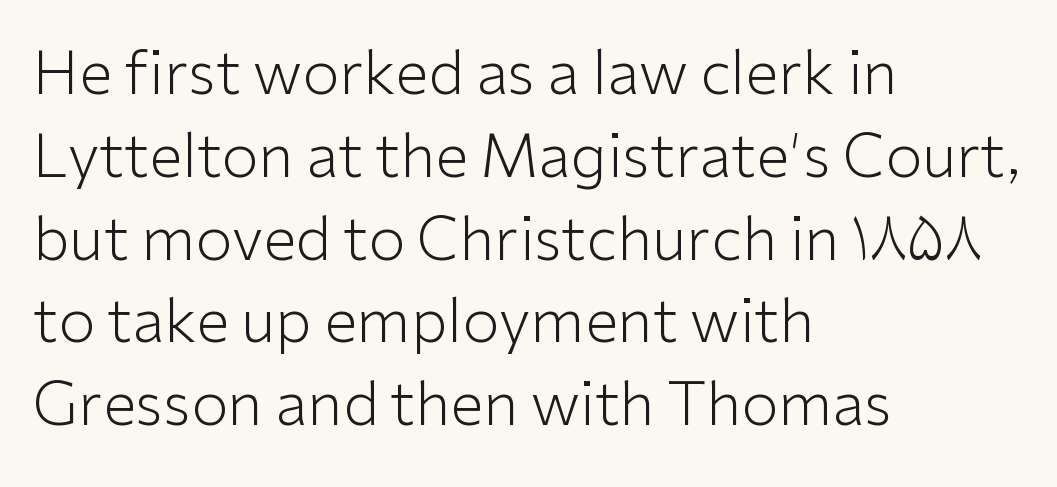
Q: Is the text bold? A: No.
Q: Is the text italic (slanted)? A: No, it is upright.
Q: Is the typeface a serif or a sans-serif typeface? A: Sans-serif.
Q: Is the text underlined? A: No.
Q: How is the paragraph aligned? A: Left-aligned.
Q: Is the spacing between letters normal or unusually wide? A: Normal.
Q: Is the spacing between lines tight, normal or loose? A: Normal.
Q: Width (condensed, normal, or wide)? A: Normal.
Q: Stroke contrast? A: Low.
Q: x-height? A: Medium.
Q: Monospaced? A: No.
